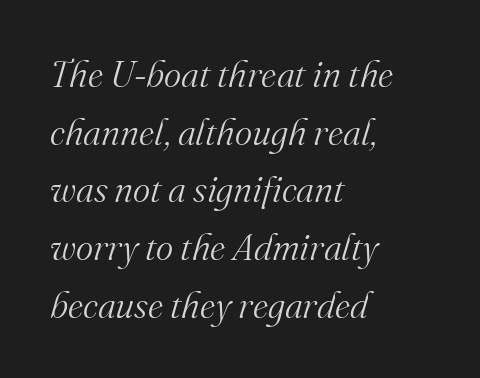
The image shows 37 px light serif type, italic (leaning right); set left-aligned, normal line spacing (1.56x), normal letter spacing, not underlined; medium stroke contrast and a small x-height.
